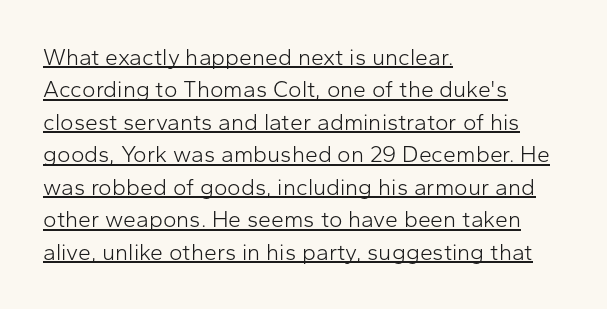
{"italic": "no", "bold": "no", "underline": "yes", "align": "left", "line_spacing": "normal", "line_spacing_ratio": 1.41, "letter_spacing": "normal", "letter_spacing_em": 0.0, "glyph_px": 23}
